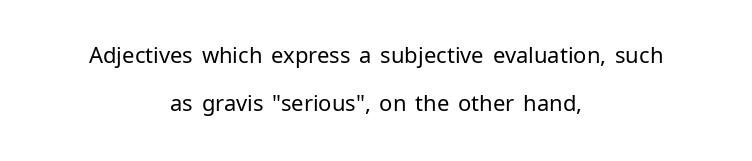
{"italic": "no", "bold": "no", "underline": "no", "align": "center", "line_spacing": "loose", "line_spacing_ratio": 2.19, "letter_spacing": "normal", "letter_spacing_em": 0.0, "glyph_px": 22}
